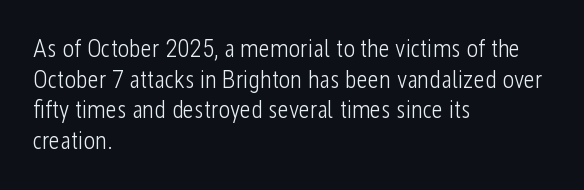
The letters look calm and open, with moderate or lighter stems. Descenders are the only things crossing below the line. Left-aligned paragraph, ragged on the right. Short note: letters normally spaced.
